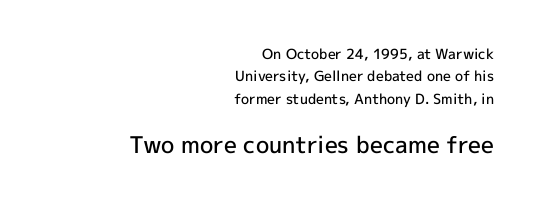
The image shows 23 px text type, upright; set right-aligned, normal line spacing (1.59x), normal letter spacing, not underlined; the second (bottom) block is 1.64x larger.
